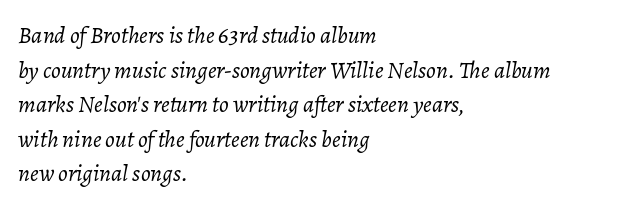
{"italic": "yes", "lean": "right", "slant_degrees": 7, "bold": "no", "underline": "no", "align": "left", "line_spacing": "normal", "line_spacing_ratio": 1.44, "letter_spacing": "normal", "letter_spacing_em": 0.0, "glyph_px": 24}
